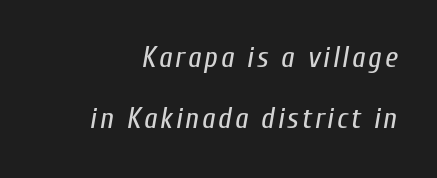
The image shows 29 px regular-weight, condensed type, italic (leaning right); set loose line spacing (2.11x), not underlined; low stroke contrast and a medium x-height.
